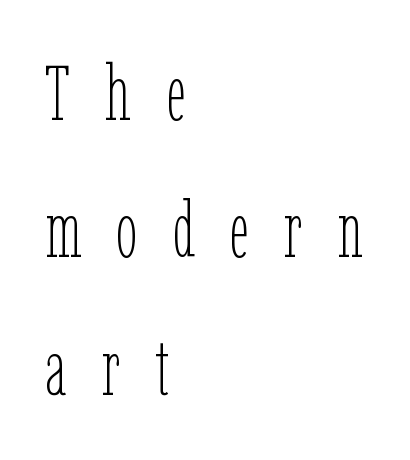
The image shows 78 px thin, condensed type, upright; set left-aligned, line spacing 1.76x, unusually wide letter spacing (+0.45 em), not underlined; low stroke contrast and a medium x-height.
